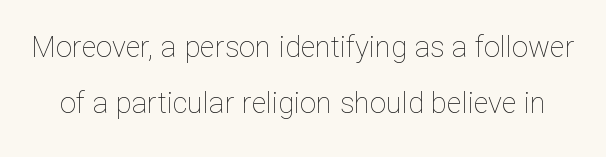
Q: Is the text bold? A: No.
Q: Is the text italic (slanted)? A: No, it is upright.
Q: Is the text underlined? A: No.
Q: Is the spacing between letters normal or unusually wide? A: Normal.
Q: Is the spacing between lines tight, normal or loose? A: Loose.
Q: Width (condensed, normal, or wide)? A: Normal.
Q: Stroke contrast? A: Low.
Q: x-height? A: Medium.
Q: Monospaced? A: No.
